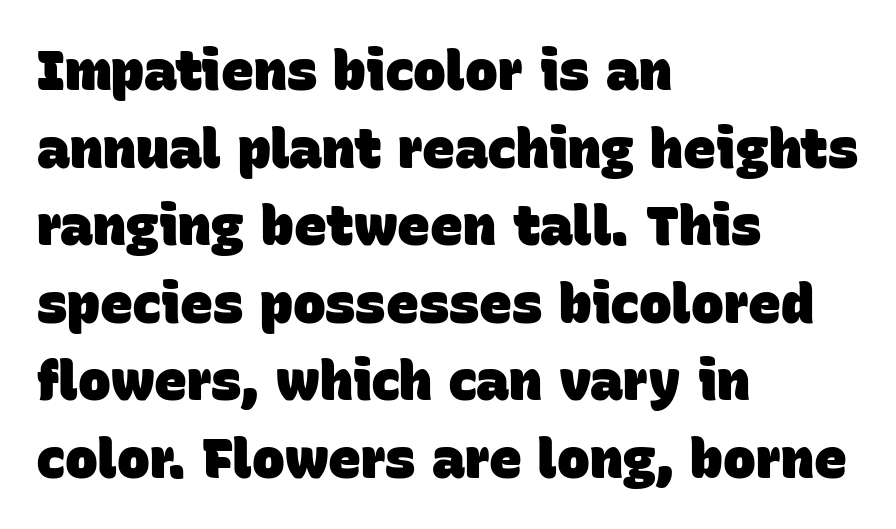
{"serif": "no", "bold": "yes", "weight": "heavy", "width": "normal", "stroke_contrast": "low", "x_height": "large", "monospaced": "no", "underline": "no", "align": "left", "line_spacing": "normal", "line_spacing_ratio": 1.41, "letter_spacing": "normal", "letter_spacing_em": 0.0, "glyph_px": 55}
